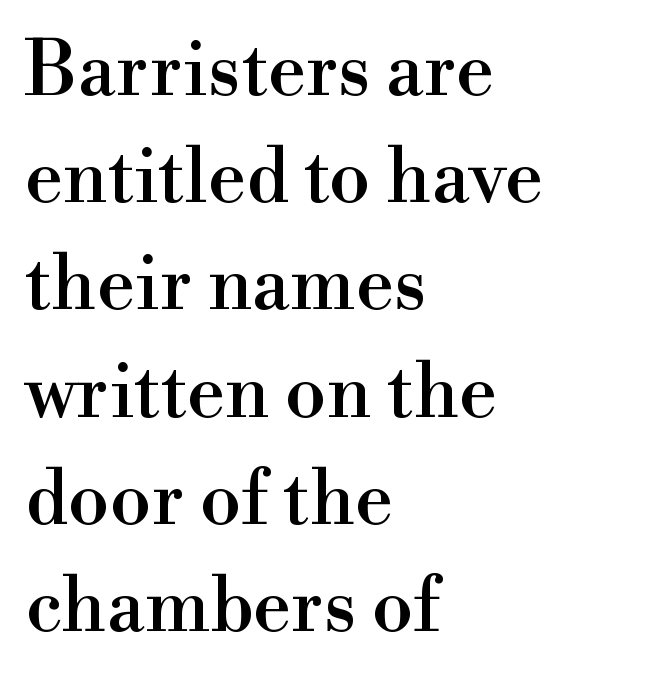
The image shows 75 px serif type, upright; set left-aligned, normal line spacing (1.43x), normal letter spacing, not underlined; high stroke contrast and a small x-height.
